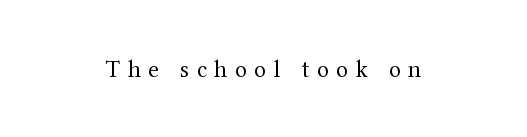
The image shows 25 px text type, upright; set unusually wide letter spacing (+0.3 em), not underlined.
